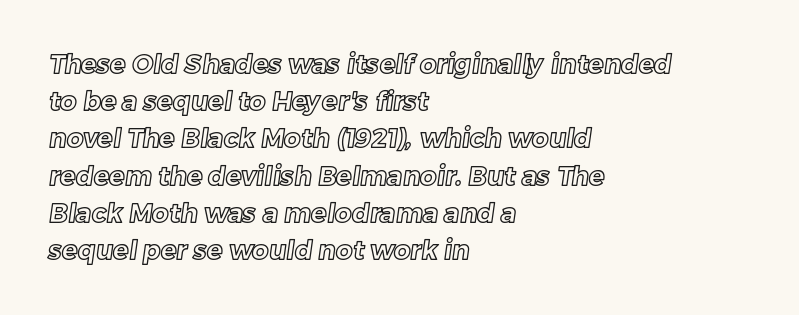
Q: Is the text underlined? A: No.
Q: How is the paragraph aligned? A: Left-aligned.
Q: Is the spacing between letters normal or unusually wide? A: Normal.
Q: Is the spacing between lines tight, normal or loose? A: Normal.
